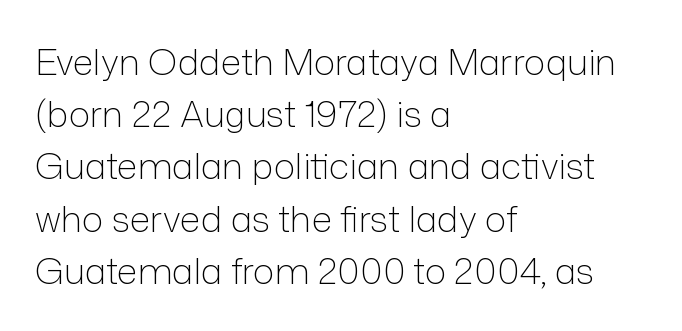
The image shows 36 px light sans-serif type, upright; set left-aligned, normal line spacing (1.45x), normal letter spacing, not underlined; low stroke contrast and a medium x-height.
